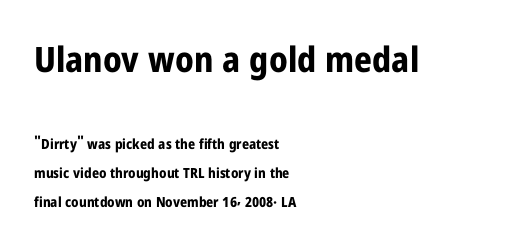
The image shows 35 px bold, condensed sans-serif type, upright; set left-aligned, loose line spacing (2.07x), normal letter spacing, not underlined; the first (top) block is 2.5x larger; low stroke contrast and a medium x-height.
